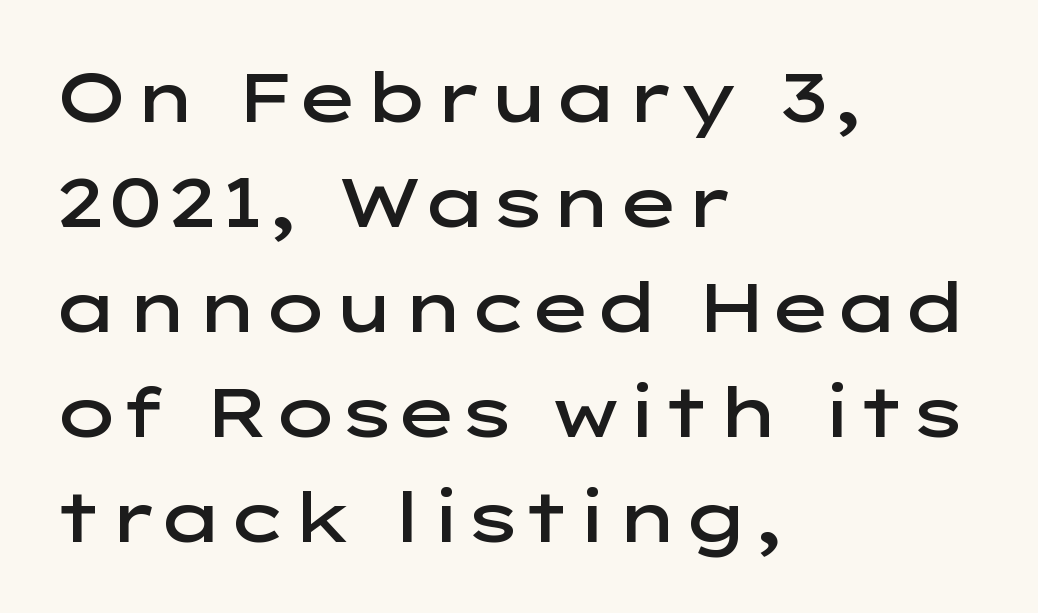
Q: Is the text bold? A: Semi-bold.
Q: Is the text italic (slanted)? A: No, it is upright.
Q: Is the typeface a serif or a sans-serif typeface? A: Sans-serif.
Q: Is the text underlined? A: No.
Q: How is the paragraph aligned? A: Left-aligned.
Q: Is the spacing between letters normal or unusually wide? A: Normal.
Q: Is the spacing between lines tight, normal or loose? A: Normal.
Q: Width (condensed, normal, or wide)? A: Wide.
Q: Stroke contrast? A: Low.
Q: x-height? A: Medium.
Q: Monospaced? A: No.
